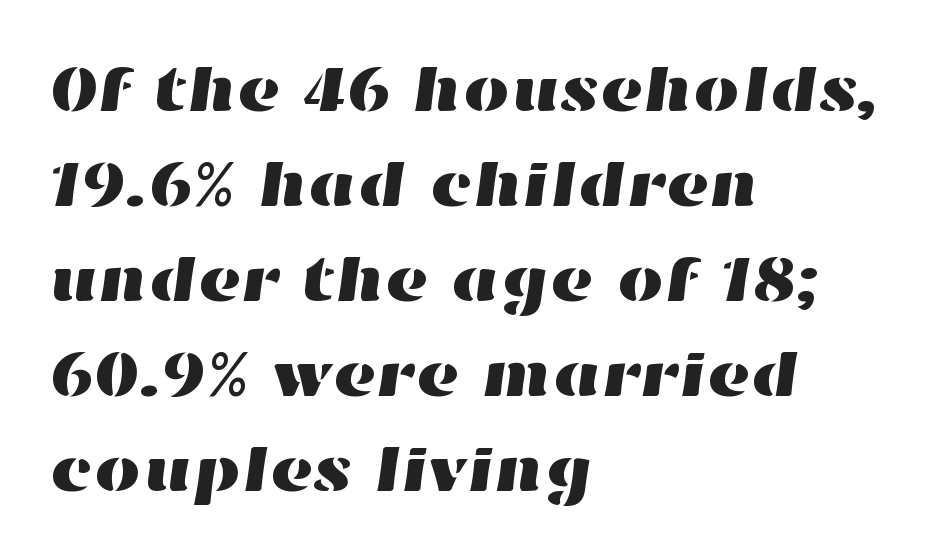
{"width": "wide", "stroke_contrast": "high", "x_height": "medium", "monospaced": "no", "underline": "no", "align": "left", "line_spacing": "normal", "line_spacing_ratio": 1.44, "letter_spacing": "normal", "letter_spacing_em": 0.0, "glyph_px": 66}
